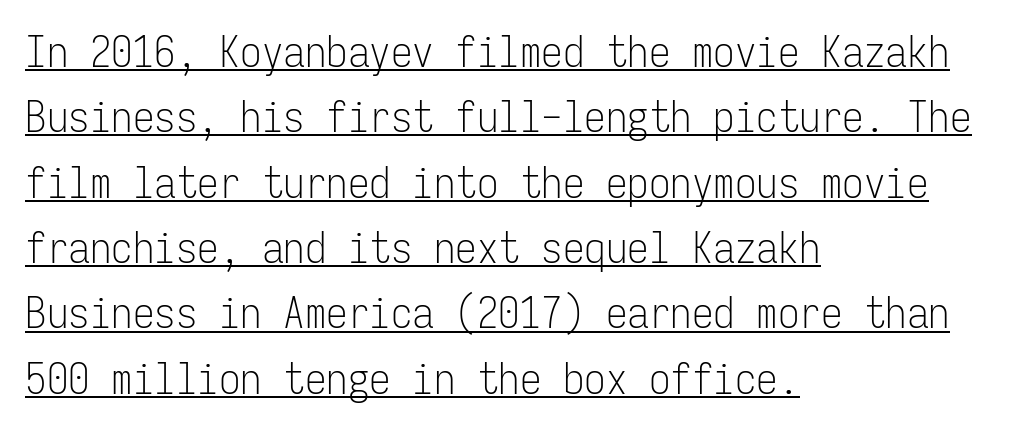
Q: Is the text bold? A: No.
Q: Is the text italic (slanted)? A: No, it is upright.
Q: Is the typeface a serif or a sans-serif typeface? A: Sans-serif.
Q: Is the text underlined? A: Yes.
Q: How is the paragraph aligned? A: Left-aligned.
Q: Is the spacing between letters normal or unusually wide? A: Normal.
Q: Is the spacing between lines tight, normal or loose? A: Normal.
Q: Width (condensed, normal, or wide)? A: Condensed.
Q: Stroke contrast? A: Low.
Q: x-height? A: Medium.
Q: Monospaced? A: Yes.
